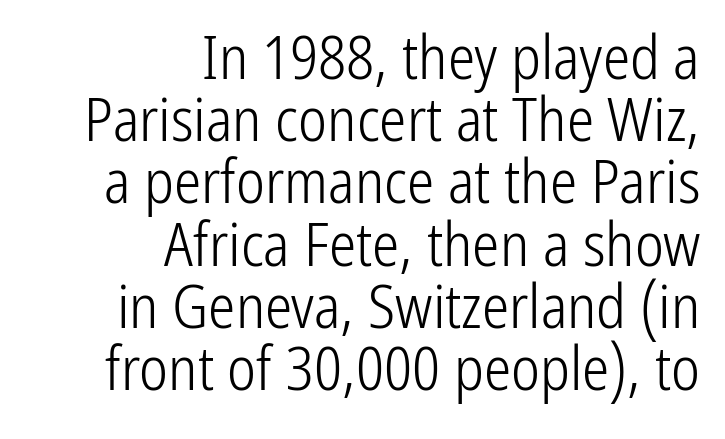
{"serif": "no", "italic": "no", "bold": "no", "weight": "light", "width": "condensed", "stroke_contrast": "low", "x_height": "medium", "monospaced": "no", "underline": "no", "align": "right", "line_spacing": "tight", "line_spacing_ratio": 1.02, "letter_spacing": "normal", "letter_spacing_em": 0.0, "glyph_px": 61}
